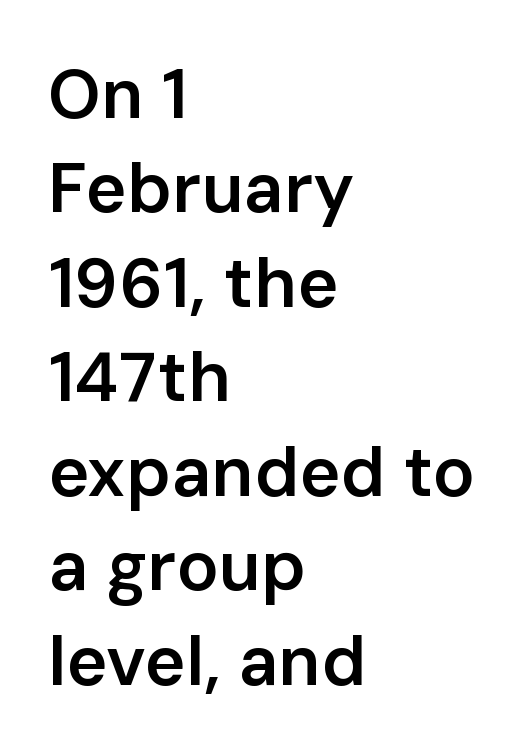
Q: Is the text bold? A: Semi-bold.
Q: Is the text italic (slanted)? A: No, it is upright.
Q: Is the typeface a serif or a sans-serif typeface? A: Sans-serif.
Q: Is the text underlined? A: No.
Q: How is the paragraph aligned? A: Left-aligned.
Q: Is the spacing between letters normal or unusually wide? A: Normal.
Q: Is the spacing between lines tight, normal or loose? A: Normal.
Q: Width (condensed, normal, or wide)? A: Normal.
Q: Stroke contrast? A: Low.
Q: x-height? A: Medium.
Q: Monospaced? A: No.
